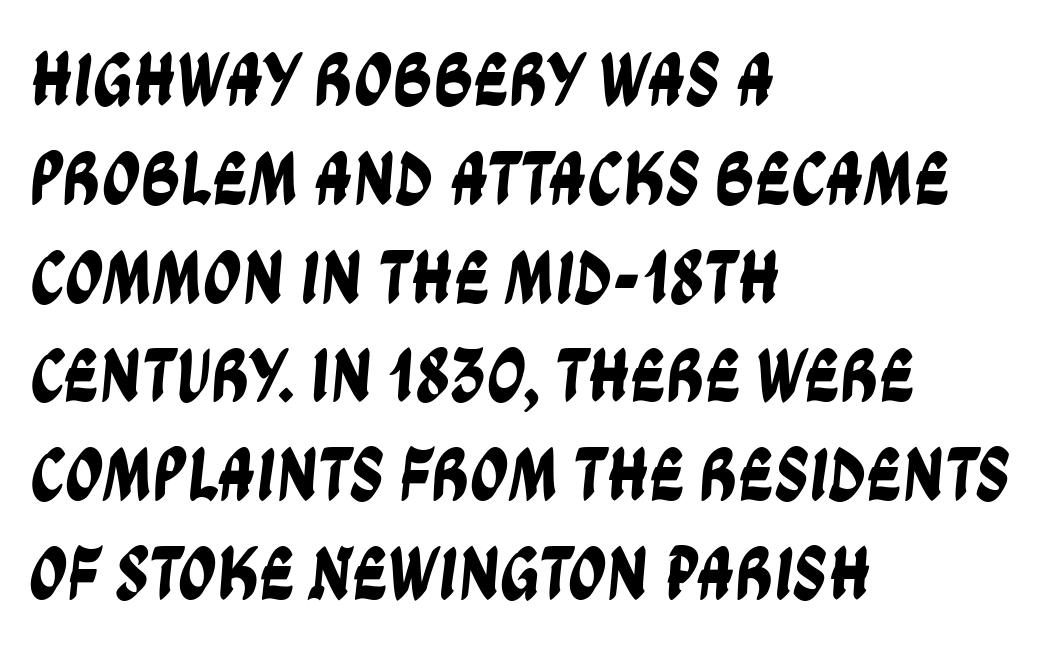
{"serif": "no", "width": "condensed", "stroke_contrast": "low", "x_height": "large", "monospaced": "no", "underline": "no", "align": "left", "line_spacing": "normal", "line_spacing_ratio": 1.3, "letter_spacing": "normal", "letter_spacing_em": 0.0, "glyph_px": 76}
